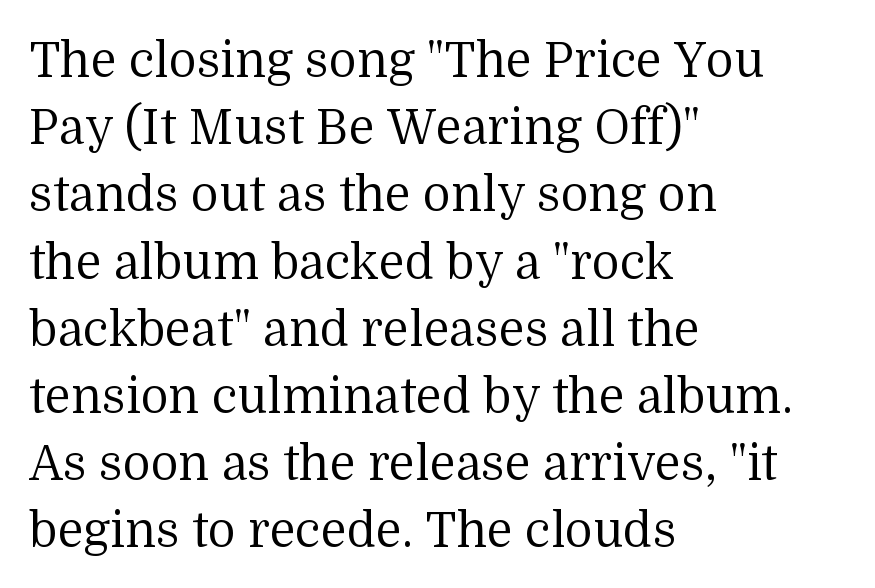
The image shows 48 px regular-weight serif type, upright; set left-aligned, normal line spacing (1.4x), normal letter spacing, not underlined; medium stroke contrast and a medium x-height.
